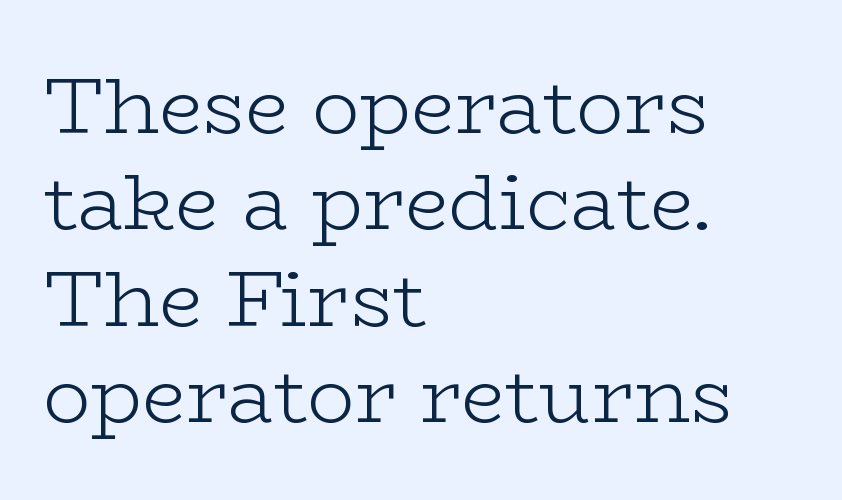
{"serif": "yes", "italic": "no", "bold": "no", "weight": "light", "width": "wide", "stroke_contrast": "low", "x_height": "medium", "monospaced": "no", "underline": "no", "align": "left", "line_spacing_ratio": 1.22, "letter_spacing": "normal", "letter_spacing_em": 0.0, "glyph_px": 79}
